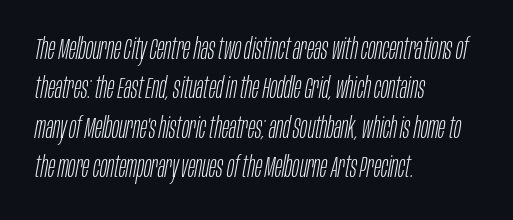
Q: Is the text bold? A: No.
Q: Is the text italic (slanted)? A: Yes, it leans right by about 10 degrees.
Q: Is the text underlined? A: No.
Q: How is the paragraph aligned? A: Left-aligned.
Q: Is the spacing between letters normal or unusually wide? A: Normal.
Q: Is the spacing between lines tight, normal or loose? A: Normal.
Q: Width (condensed, normal, or wide)? A: Condensed.
Q: Stroke contrast? A: Low.
Q: x-height? A: Large.
Q: Monospaced? A: No.
